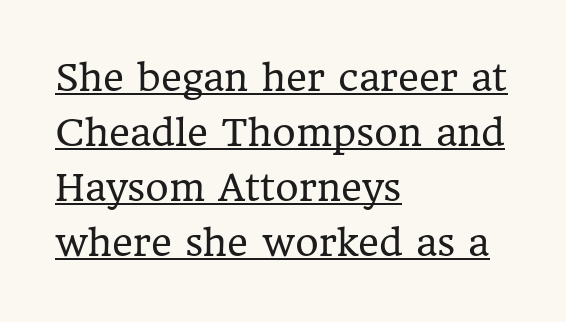
Q: Is the text bold? A: No.
Q: Is the text italic (slanted)? A: No, it is upright.
Q: Is the typeface a serif or a sans-serif typeface? A: Serif.
Q: Is the text underlined? A: Yes.
Q: How is the paragraph aligned? A: Left-aligned.
Q: Is the spacing between letters normal or unusually wide? A: Normal.
Q: Is the spacing between lines tight, normal or loose? A: Normal.
Q: Width (condensed, normal, or wide)? A: Normal.
Q: Stroke contrast? A: Low.
Q: x-height? A: Medium.
Q: Monospaced? A: No.
